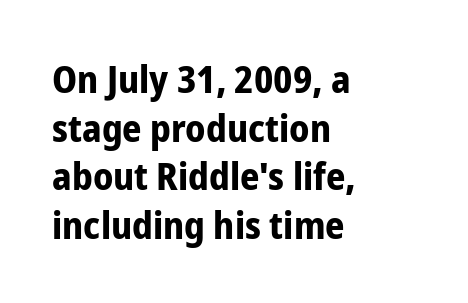
The gap between lines stays unmarked. Nothing sits at the stroke ends, so this counts as sans-serif. The lines sit at an ordinary, default distance from one another. Typeset ragged right — the left edge is the straight one. Tracking value appears to be zero — textbook default spacing. Quick note: not italic, upright.
